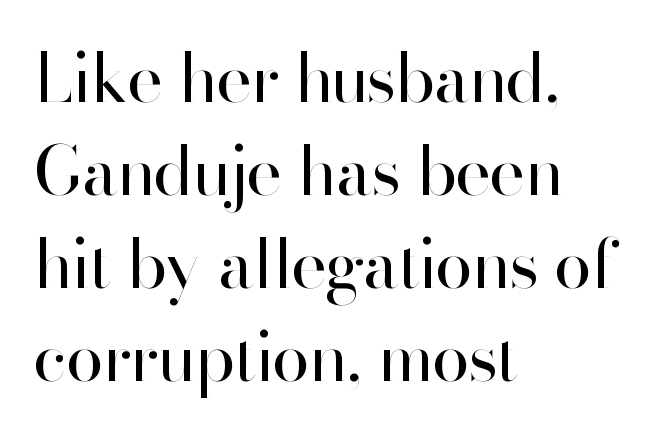
The type family on display is of the sans-serif kind. The lines sit at an ordinary, default distance from one another. Just letters on the line, the space beneath them empty. Letter spacing: default. Is this a fixed-width face? No — the glyphs have proportional, varying widths. Is there any slant? The stems are plumb.
